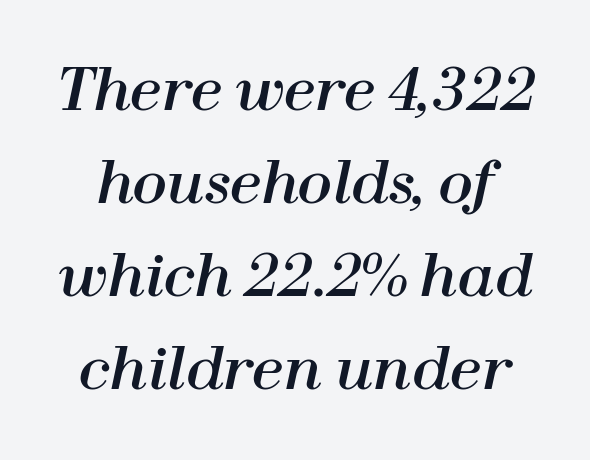
The image shows 57 px text type, italic (leaning right); set normal line spacing (1.63x), normal letter spacing, not underlined; high stroke contrast and a medium x-height.
